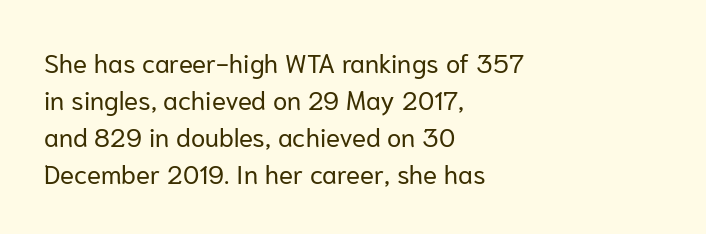
{"italic": "no", "bold": "no", "underline": "no", "align": "left", "line_spacing": "normal", "line_spacing_ratio": 1.42, "letter_spacing": "normal", "letter_spacing_em": 0.0, "glyph_px": 26}
